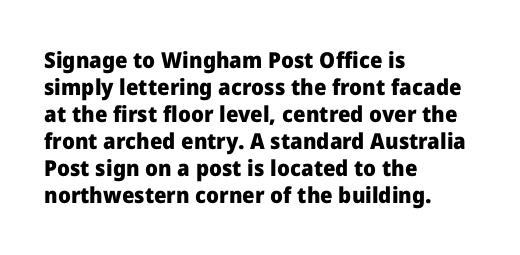
Q: Is the text bold? A: Yes.
Q: Is the text italic (slanted)? A: No, it is upright.
Q: Is the text underlined? A: No.
Q: How is the paragraph aligned? A: Left-aligned.
Q: Is the spacing between letters normal or unusually wide? A: Normal.
